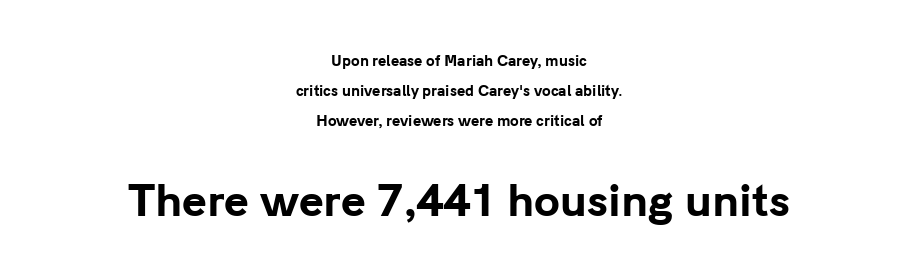
Q: Is the text bold? A: Yes.
Q: Is the text italic (slanted)? A: No, it is upright.
Q: Is the typeface a serif or a sans-serif typeface? A: Sans-serif.
Q: Is the text underlined? A: No.
Q: How is the paragraph aligned? A: Centered.
Q: Is the spacing between letters normal or unusually wide? A: Normal.
Q: Is the spacing between lines tight, normal or loose? A: Loose.
Q: Which block of text is set in a larger size, the first (top) or the second (bottom)? A: The second (bottom) one.
Q: Width (condensed, normal, or wide)? A: Normal.
Q: Stroke contrast? A: Low.
Q: x-height? A: Medium.
Q: Monospaced? A: No.
